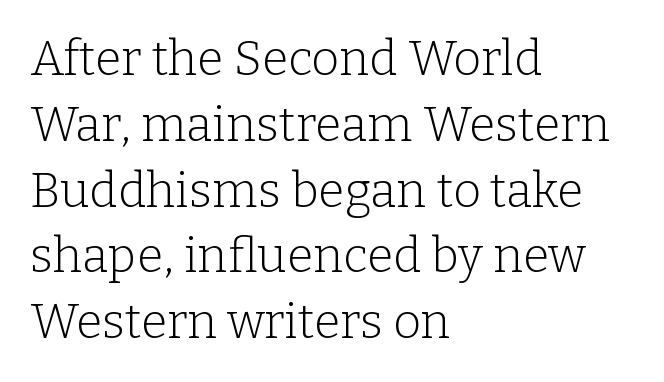
The image shows 48 px light serif type, upright; set left-aligned, normal line spacing (1.37x), normal letter spacing, not underlined; low stroke contrast and a medium x-height.
